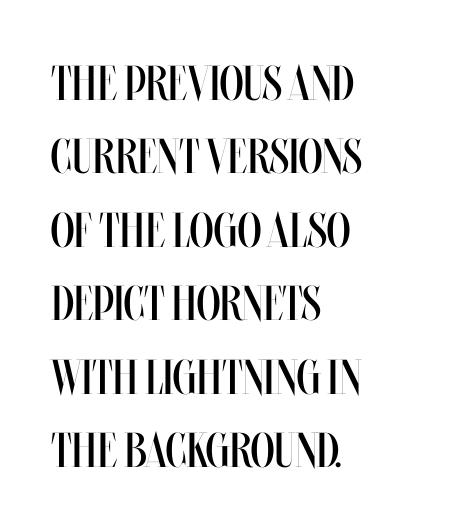
The text block is weighted toward the left margin, trailing off unevenly rightward. Beneath every word, the page is bare. The font's upright variant was chosen for this text. This block has exactly the height ordinary leading produces.
